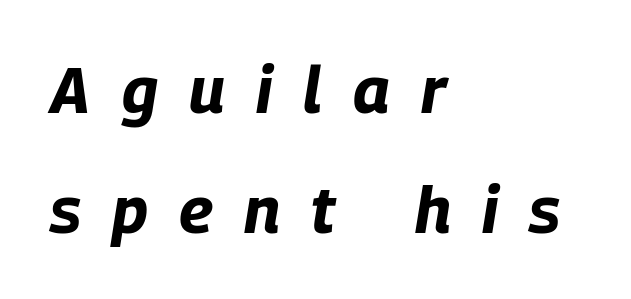
The image shows 65 px bold, condensed type, italic (leaning right); set left-aligned, line spacing 1.85x, unusually wide letter spacing (+0.48 em), not underlined; low stroke contrast and a large x-height.
